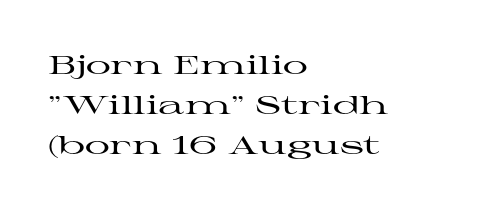
The image shows 25 px text type, upright; set left-aligned, normal line spacing (1.61x), normal letter spacing, not underlined.
